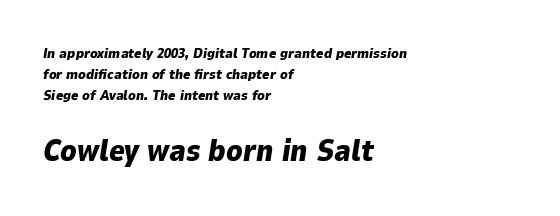
The image shows 30 px heavy type, italic (leaning right); set left-aligned, normal line spacing (1.51x), normal letter spacing, not underlined; the second (bottom) block is 2.14x larger; low stroke contrast and a medium x-height.
